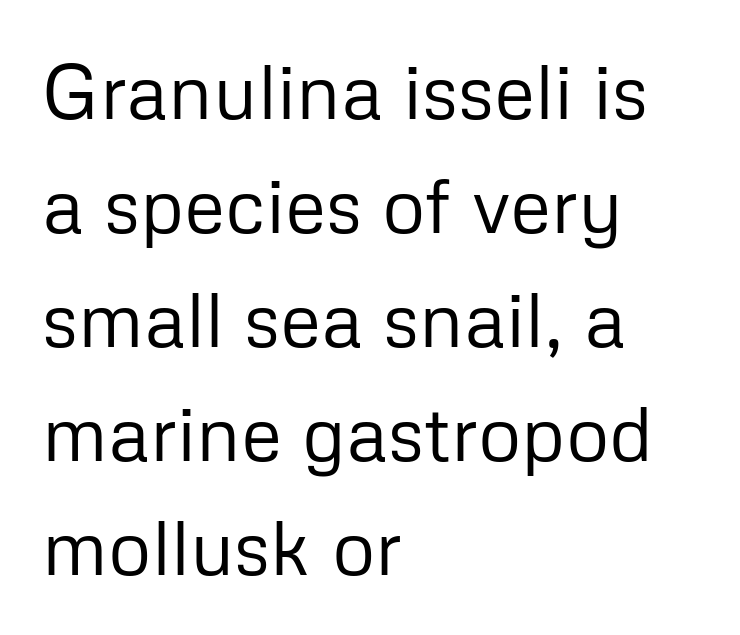
Q: Is the text bold? A: No.
Q: Is the text italic (slanted)? A: No, it is upright.
Q: Is the typeface a serif or a sans-serif typeface? A: Sans-serif.
Q: Is the text underlined? A: No.
Q: How is the paragraph aligned? A: Left-aligned.
Q: Is the spacing between letters normal or unusually wide? A: Normal.
Q: Is the spacing between lines tight, normal or loose? A: Normal.
Q: Width (condensed, normal, or wide)? A: Normal.
Q: Stroke contrast? A: Low.
Q: x-height? A: Medium.
Q: Monospaced? A: No.
